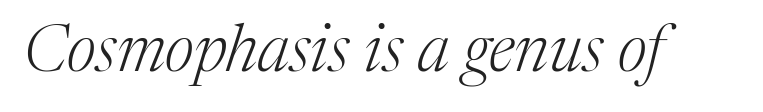
Here the designer chose a conventional face with non-uniform glyph widths. Weight: in the light-to-regular range. Typographically, this falls in the serif category. Glance below the letters and you will spot only blank space. No extra tracking has been applied to these lines.
